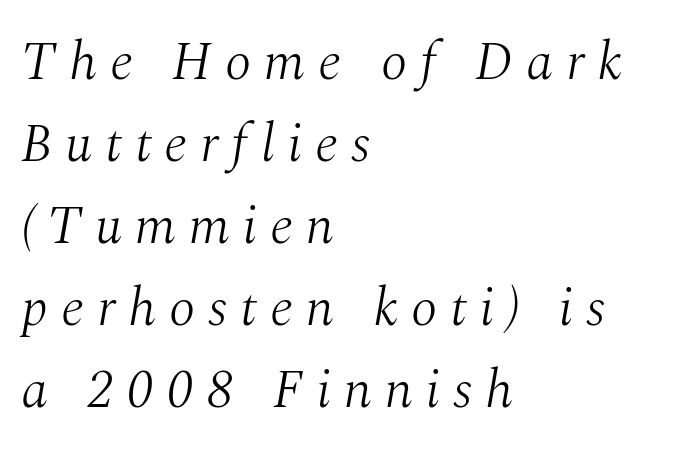
Q: Is the text bold? A: No.
Q: Is the text italic (slanted)? A: Yes, it leans right by about 10 degrees.
Q: Is the typeface a serif or a sans-serif typeface? A: Serif.
Q: Is the text underlined? A: No.
Q: How is the paragraph aligned? A: Left-aligned.
Q: Is the spacing between letters normal or unusually wide? A: Unusually wide.
Q: Is the spacing between lines tight, normal or loose? A: Normal.
Q: Width (condensed, normal, or wide)? A: Normal.
Q: Stroke contrast? A: Medium.
Q: x-height? A: Medium.
Q: Monospaced? A: No.
